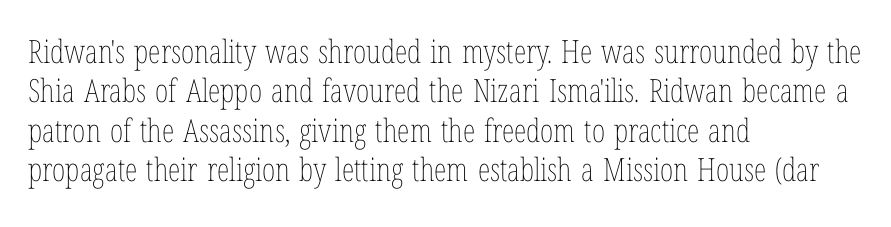
{"italic": "no", "bold": "no", "weight": "thin", "width": "condensed", "stroke_contrast": "low", "x_height": "medium", "monospaced": "no", "underline": "no", "align": "left", "line_spacing_ratio": 1.23, "letter_spacing": "normal", "letter_spacing_em": 0.0, "glyph_px": 32}
